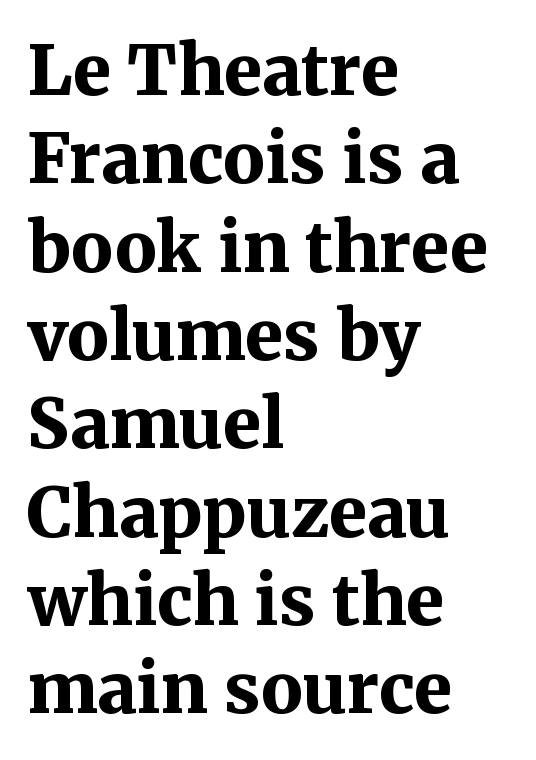
Q: Is the text bold? A: Yes.
Q: Is the text italic (slanted)? A: No, it is upright.
Q: Is the typeface a serif or a sans-serif typeface? A: Serif.
Q: Is the text underlined? A: No.
Q: How is the paragraph aligned? A: Left-aligned.
Q: Is the spacing between letters normal or unusually wide? A: Normal.
Q: Is the spacing between lines tight, normal or loose? A: Normal.
Q: Width (condensed, normal, or wide)? A: Normal.
Q: Stroke contrast? A: Medium.
Q: x-height? A: Medium.
Q: Monospaced? A: No.
